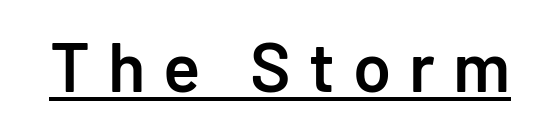
The image shows 69 px semibold sans-serif type, upright; set unusually wide letter spacing (+0.26 em), underlined; low stroke contrast and a medium x-height.
